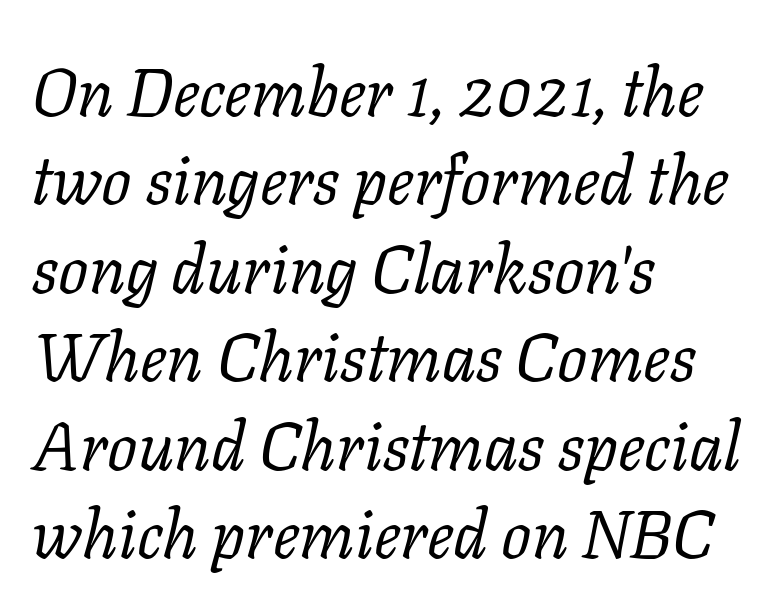
A student would call this left alignment; a typographer would say flush left, rag right. Check the space under the baseline: it is left empty. A typesetter would call this leading conventional body-copy spacing. These lines are rendered in a variable-pitch font. Typographically, this falls in the serif category.
